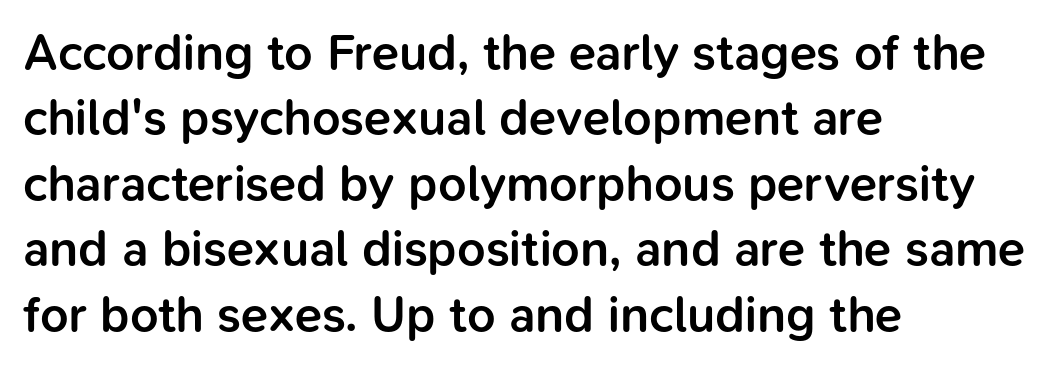
Q: Is the text bold? A: Semi-bold.
Q: Is the text italic (slanted)? A: No, it is upright.
Q: Is the typeface a serif or a sans-serif typeface? A: Sans-serif.
Q: Is the text underlined? A: No.
Q: How is the paragraph aligned? A: Left-aligned.
Q: Is the spacing between letters normal or unusually wide? A: Normal.
Q: Is the spacing between lines tight, normal or loose? A: Normal.
Q: Width (condensed, normal, or wide)? A: Normal.
Q: Stroke contrast? A: Low.
Q: x-height? A: Medium.
Q: Monospaced? A: No.
